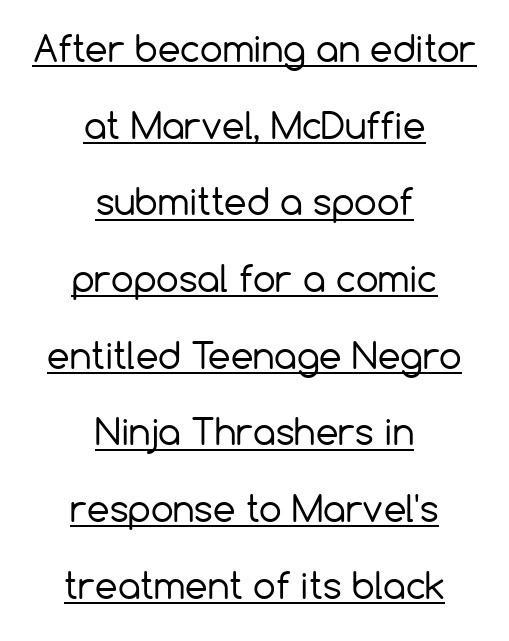
Loosely led — the rows are spread out. Do the characters align in a grid? No, the font is proportional. Decoration check: the copy is underlined. The letters sit at their default tracking, neither squeezed nor spread. Weight: not bold — regular or lighter.
